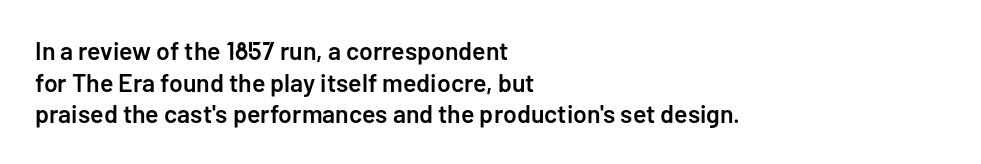
The image shows 25 px text type, upright; set left-aligned, normal line spacing (1.27x), normal letter spacing, not underlined.
